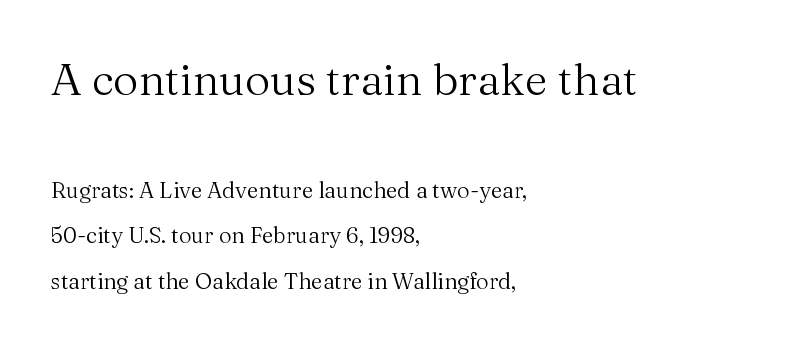
The image shows 44 px regular-weight serif type, upright; set left-aligned, loose line spacing (2.05x), normal letter spacing, not underlined; the first (top) block is 2.0x larger; medium stroke contrast and a medium x-height.
